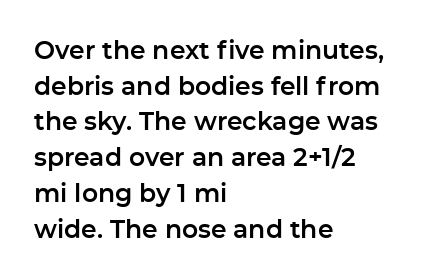
Glyph-to-glyph distance matches everyday printed text. The baseline area is clear. These lines are set flush left with a ragged right edge. Designer's note — italics off, roman on. The rendering uses a moderate line-height, typical for paragraphs.
